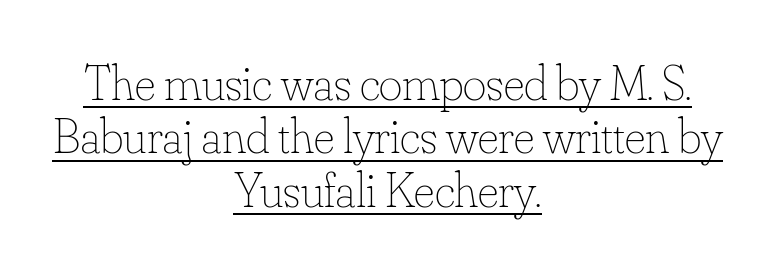
Q: Is the text bold? A: No.
Q: Is the text italic (slanted)? A: No, it is upright.
Q: Is the text underlined? A: Yes.
Q: How is the paragraph aligned? A: Centered.
Q: Is the spacing between letters normal or unusually wide? A: Normal.
Q: Is the spacing between lines tight, normal or loose? A: Tight.
Q: Width (condensed, normal, or wide)? A: Normal.
Q: Stroke contrast? A: Low.
Q: x-height? A: Small.
Q: Monospaced? A: No.
